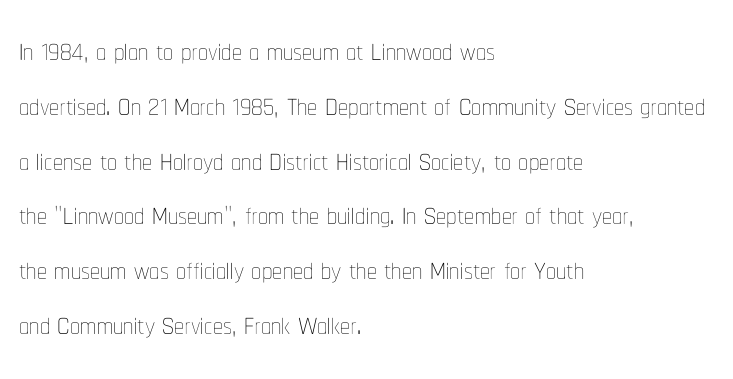
{"italic": "no", "bold": "no", "weight": "thin", "width": "condensed", "stroke_contrast": "low", "x_height": "medium", "monospaced": "no", "underline": "no", "align": "left", "line_spacing": "normal", "line_spacing_ratio": 1.37, "letter_spacing": "normal", "letter_spacing_em": 0.0, "glyph_px": 40}
